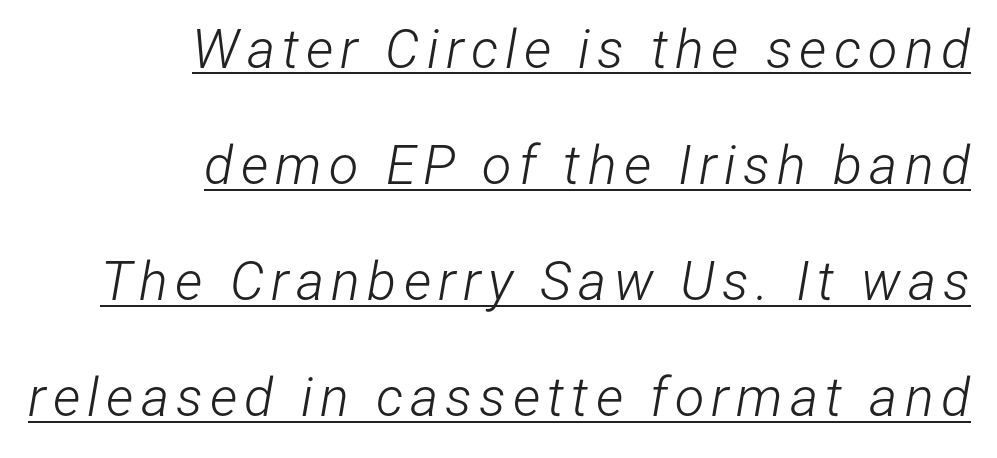
{"italic": "yes", "lean": "right", "slant_degrees": 12, "bold": "no", "weight": "light", "width": "condensed", "stroke_contrast": "low", "x_height": "medium", "monospaced": "no", "underline": "yes", "align": "right", "line_spacing": "loose", "line_spacing_ratio": 2.15, "glyph_px": 54}
